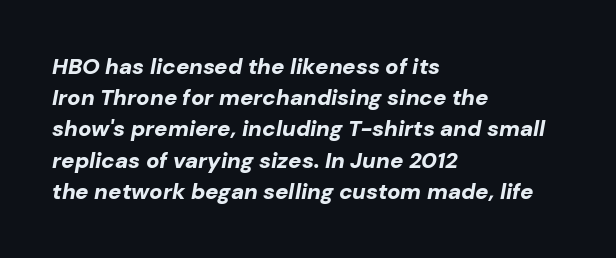
These lines stack with their left ends in a neat column. Standard letterfit; no display-style spreading of the glyphs. The designer left line spacing at the default. Caption: bold face, heavy strokes. Unmarked baselines from the first word to the last. Every character sits at an angle, as italics do.
